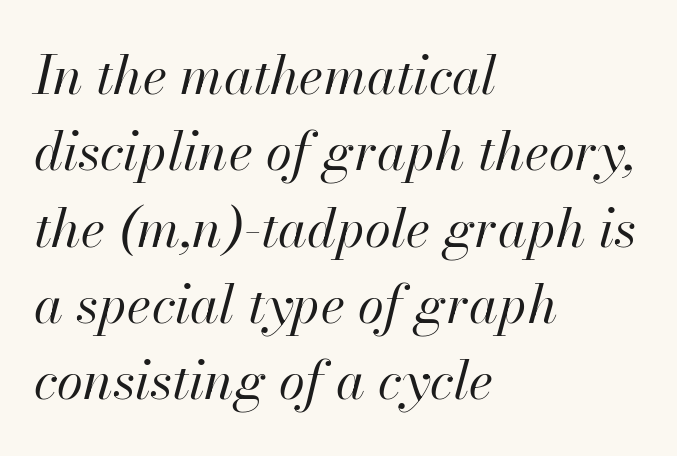
Q: Is the text bold? A: No.
Q: Is the text italic (slanted)? A: Yes, it leans right by about 13 degrees.
Q: Is the text underlined? A: No.
Q: How is the paragraph aligned? A: Left-aligned.
Q: Is the spacing between letters normal or unusually wide? A: Normal.
Q: Is the spacing between lines tight, normal or loose? A: Normal.
Q: Width (condensed, normal, or wide)? A: Normal.
Q: Stroke contrast? A: High.
Q: x-height? A: Small.
Q: Monospaced? A: No.
